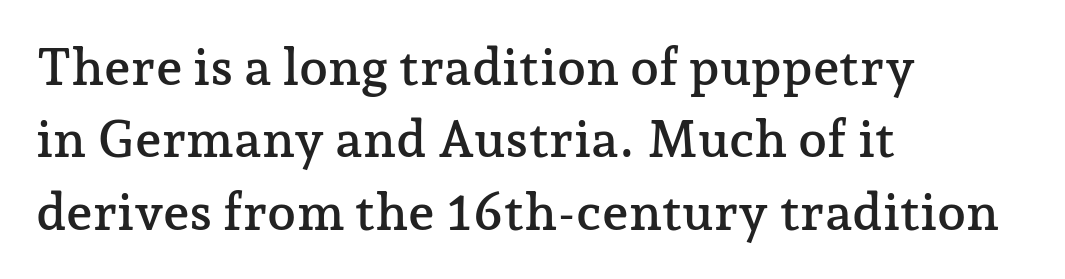
The image shows 52 px serif type, upright; set left-aligned, normal line spacing (1.39x), normal letter spacing, not underlined; low stroke contrast and a medium x-height.
